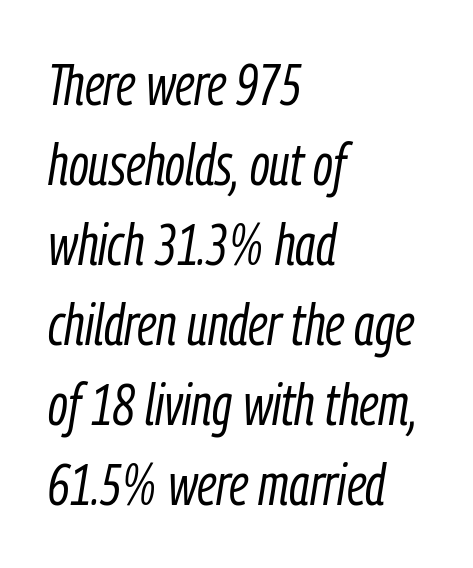
Unmarked baselines from the first word to the last. Is there much room between lines? A standard amount, neither cramped nor airy. Tall strokes in this sample are angled rather than plumb. Honestly, the letter spacing is just normal — you wouldn't notice it. Summary of weight: not heavy and not bold.
